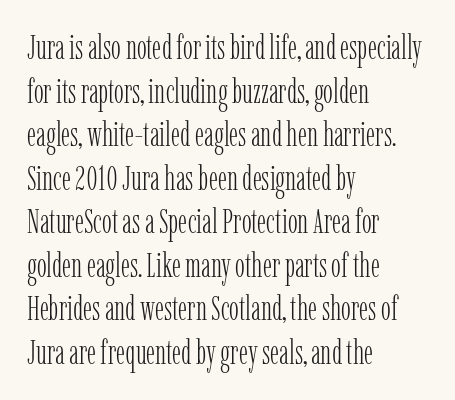
{"serif": "yes", "italic": "no", "bold": "no", "weight": "light", "width": "condensed", "stroke_contrast": "low", "x_height": "medium", "monospaced": "no", "underline": "no", "align": "left", "line_spacing": "normal", "line_spacing_ratio": 1.32, "letter_spacing": "normal", "letter_spacing_em": 0.0, "glyph_px": 33}
